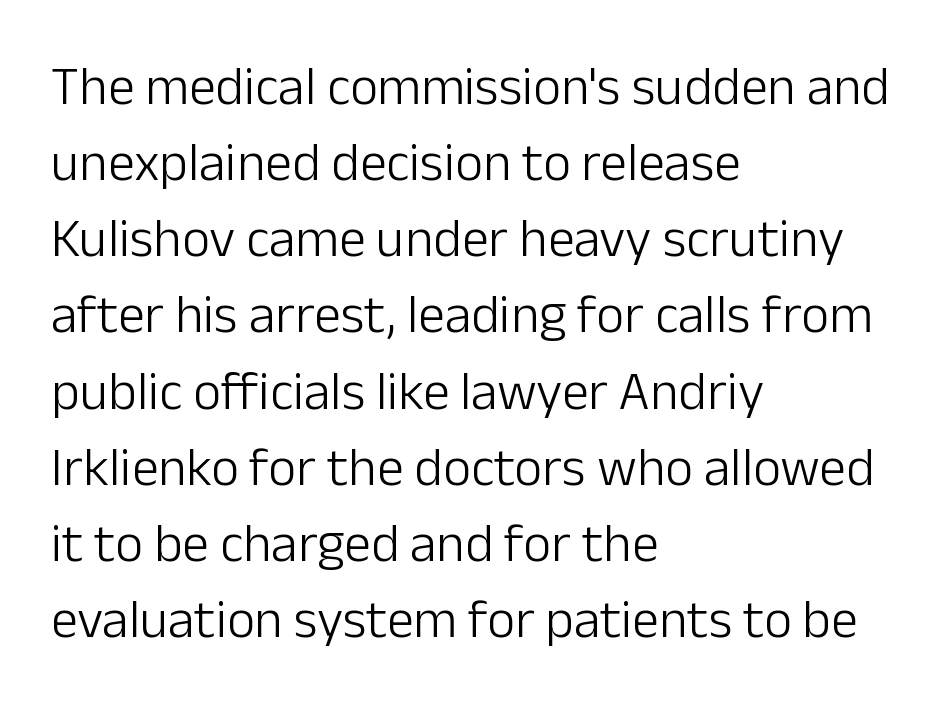
The words here are not underlined. Left-aligned paragraph, ragged on the right. Unbolded letterforms with no extra heft. Between one letter and the next there's only the usual sliver of space.
